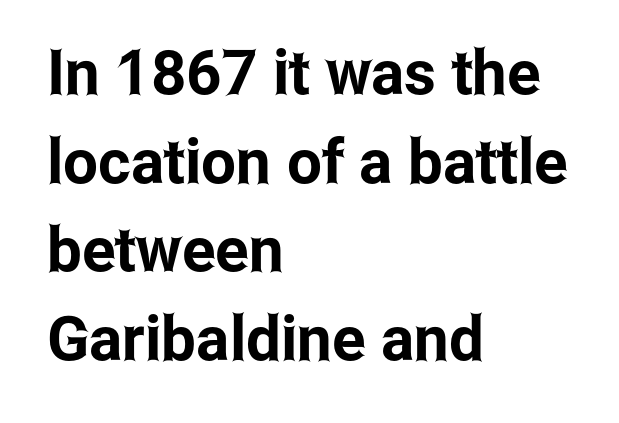
The image shows 62 px condensed sans-serif type, upright; set left-aligned, normal line spacing (1.43x), normal letter spacing, not underlined; low stroke contrast and a medium x-height.
